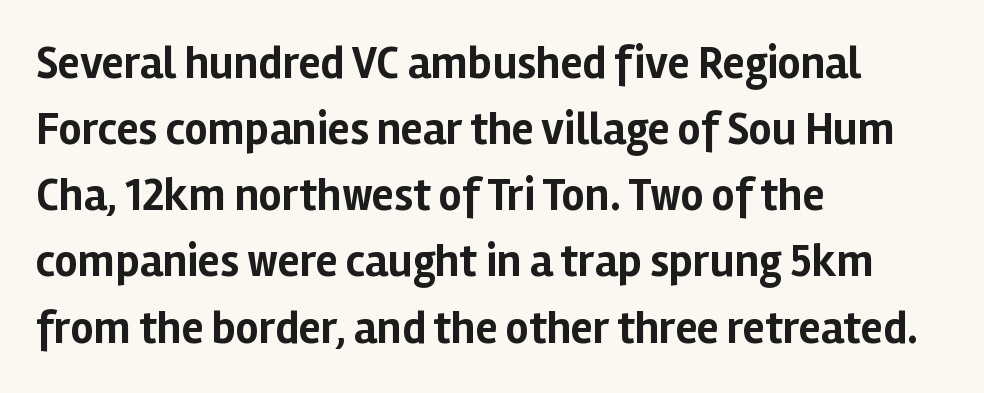
The image shows 45 px bold sans-serif type, upright; set left-aligned, normal line spacing (1.47x), normal letter spacing, not underlined; low stroke contrast and a medium x-height.
